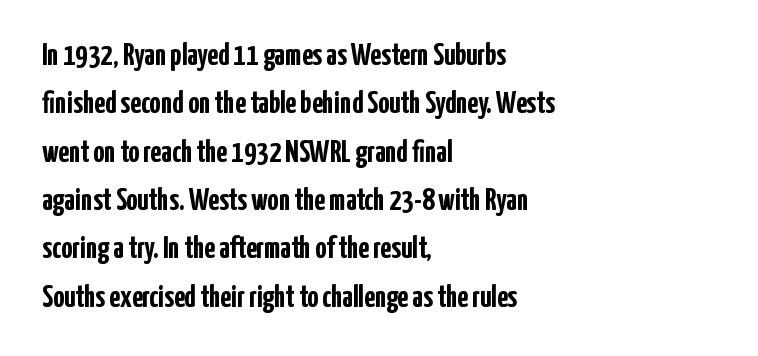
The image shows 31 px semibold, condensed sans-serif type, upright; set left-aligned, normal line spacing (1.56x), normal letter spacing, not underlined; low stroke contrast and a medium x-height.
